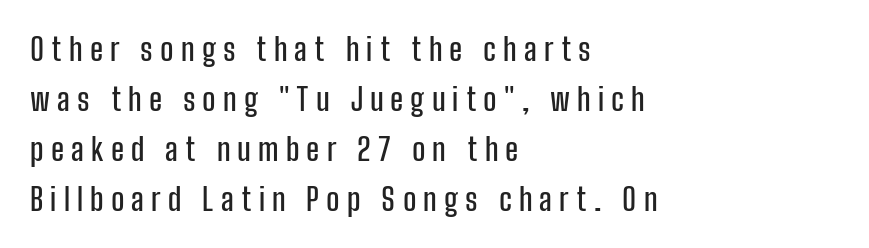
Q: Is the text italic (slanted)? A: No, it is upright.
Q: Is the typeface a serif or a sans-serif typeface? A: Sans-serif.
Q: Is the text underlined? A: No.
Q: How is the paragraph aligned? A: Left-aligned.
Q: Is the spacing between letters normal or unusually wide? A: Unusually wide.
Q: Is the spacing between lines tight, normal or loose? A: Normal.
Q: Width (condensed, normal, or wide)? A: Condensed.
Q: Stroke contrast? A: Low.
Q: x-height? A: Medium.
Q: Monospaced? A: No.
